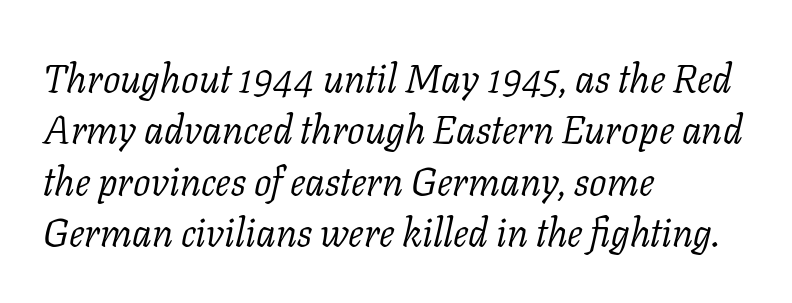
The image shows 39 px light serif type, italic (leaning right); set left-aligned, normal line spacing (1.32x), normal letter spacing, not underlined; low stroke contrast and a medium x-height.
